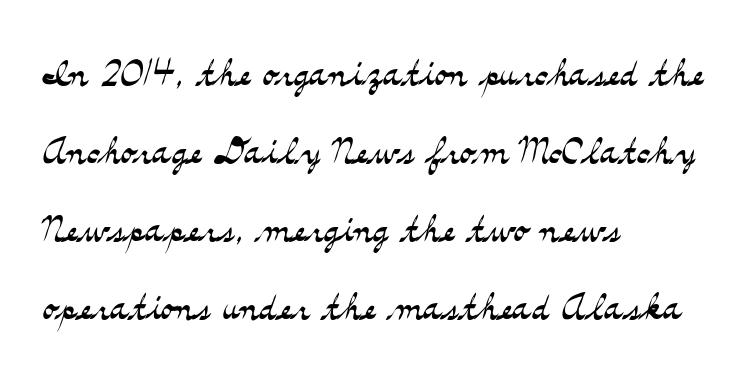
Stroke thickness stays within the range of a standard reading face or lighter. Notice how the passage keeps a crisp vertical edge on the left only. Leading: standard. The letters sit at their default tracking, neither squeezed nor spread.
